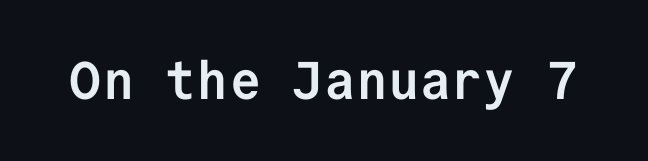
{"serif": "no", "italic": "no", "bold": "yes", "weight": "semibold", "width": "normal", "stroke_contrast": "low", "x_height": "medium", "monospaced": "yes", "underline": "no", "letter_spacing": "normal", "letter_spacing_em": 0.0, "glyph_px": 53}
